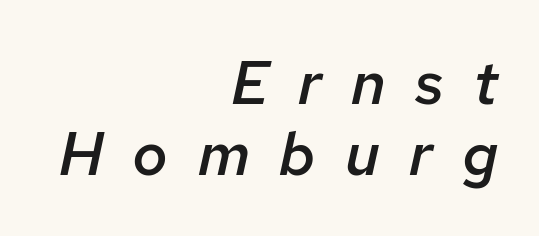
{"italic": "yes", "lean": "right", "slant_degrees": 12, "bold": "semi", "weight": "semibold", "width": "normal", "stroke_contrast": "low", "x_height": "medium", "monospaced": "no", "underline": "no", "align": "right", "line_spacing_ratio": 1.17, "letter_spacing": "wide", "letter_spacing_em": 0.48, "glyph_px": 61}
